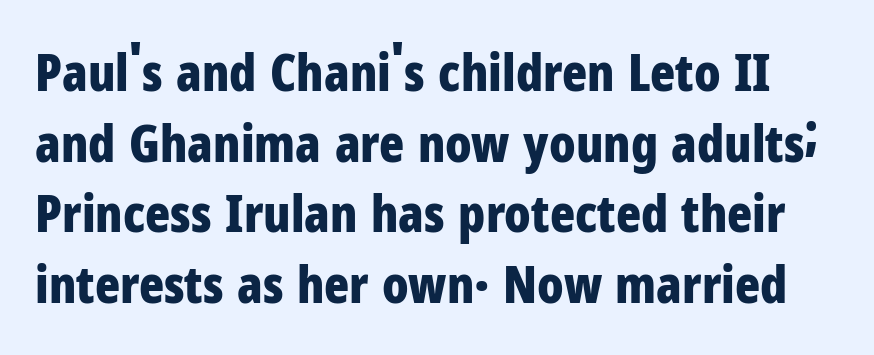
The image shows 52 px bold, condensed sans-serif type, upright; set normal line spacing (1.36x), normal letter spacing, not underlined; low stroke contrast and a medium x-height.
